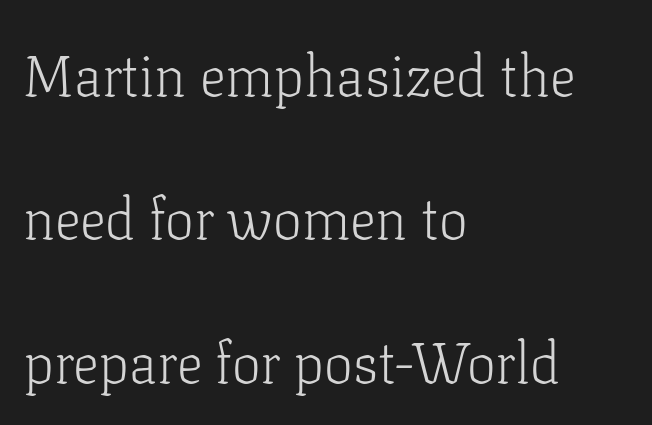
This rendering employs a face with finishing strokes, i.e., a serif. Words float on clear page, feet unadorned. Casual observation: everything's shoved over to the left. Do the characters align in a grid? No, the font is proportional. Compared with typical paragraphs, the rows here are farther apart. The weight tops out at a normal text grade.
